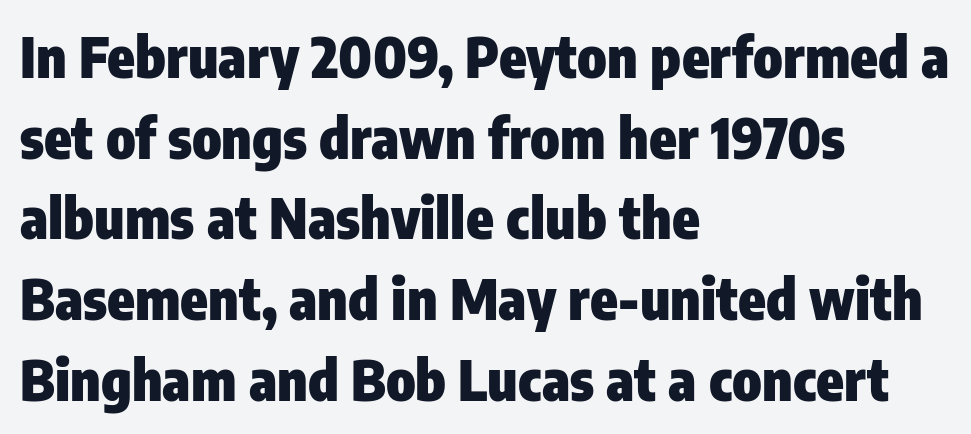
{"serif": "no", "italic": "no", "bold": "yes", "weight": "heavy", "width": "condensed", "stroke_contrast": "low", "x_height": "medium", "monospaced": "no", "underline": "no", "align": "left", "line_spacing": "normal", "line_spacing_ratio": 1.44, "letter_spacing": "normal", "letter_spacing_em": 0.0, "glyph_px": 56}
